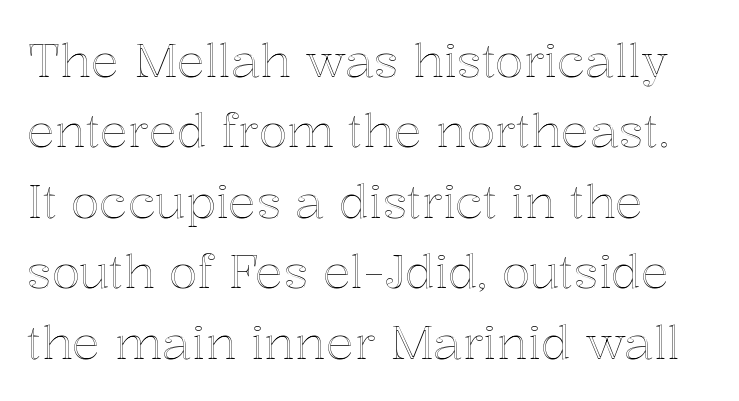
{"italic": "no", "width": "normal", "x_height": "medium", "monospaced": "no", "underline": "no", "line_spacing": "normal", "line_spacing_ratio": 1.5, "letter_spacing": "normal", "letter_spacing_em": 0.0, "glyph_px": 47}
